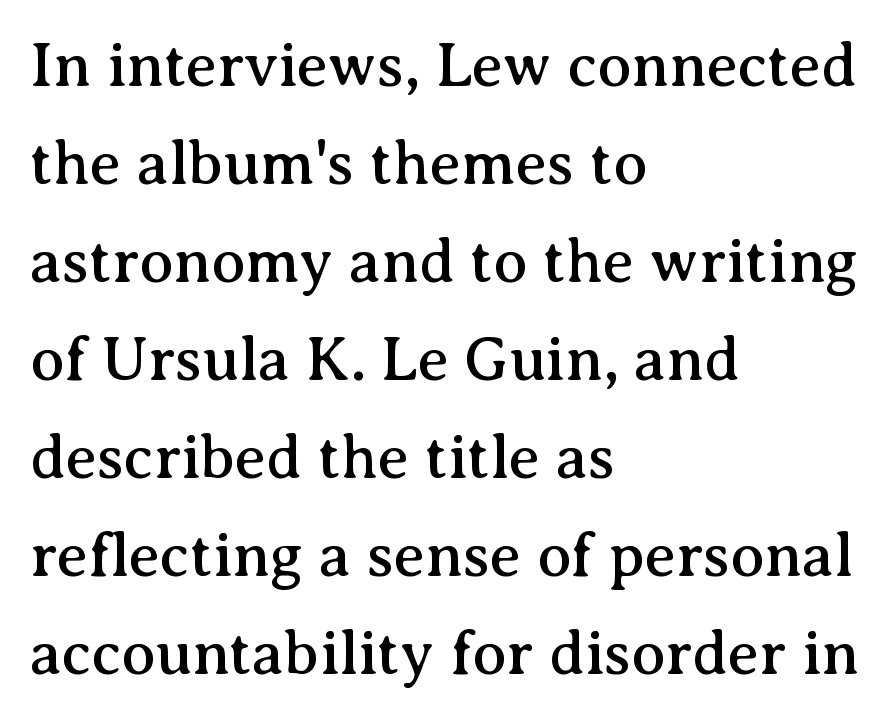
Q: Is the text italic (slanted)? A: No, it is upright.
Q: Is the typeface a serif or a sans-serif typeface? A: Serif.
Q: Is the text underlined? A: No.
Q: How is the paragraph aligned? A: Left-aligned.
Q: Is the spacing between letters normal or unusually wide? A: Normal.
Q: Is the spacing between lines tight, normal or loose? A: Normal.
Q: Width (condensed, normal, or wide)? A: Normal.
Q: Stroke contrast? A: Medium.
Q: x-height? A: Medium.
Q: Monospaced? A: No.
